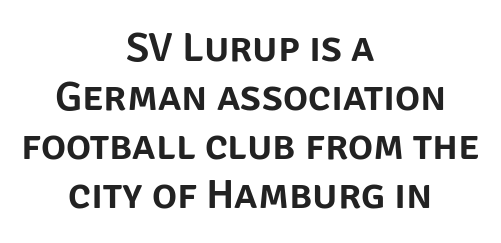
The image shows 42 px sans-serif type, upright; set centered, line spacing 1.17x, normal letter spacing, not underlined; low stroke contrast and a large x-height.
